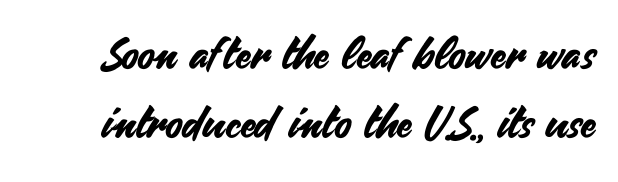
Q: Is the text italic (slanted)? A: Yes.
Q: Is the typeface a serif or a sans-serif typeface? A: Sans-serif.
Q: Is the text underlined? A: No.
Q: Is the spacing between letters normal or unusually wide? A: Normal.
Q: Is the spacing between lines tight, normal or loose? A: Normal.
Q: Width (condensed, normal, or wide)? A: Normal.
Q: Stroke contrast? A: Medium.
Q: x-height? A: Small.
Q: Monospaced? A: No.
